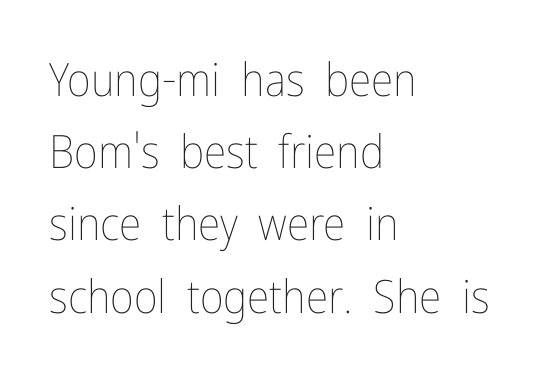
The image shows 46 px thin, condensed type, upright; set left-aligned, normal line spacing (1.57x), normal letter spacing, not underlined; low stroke contrast and a medium x-height.
